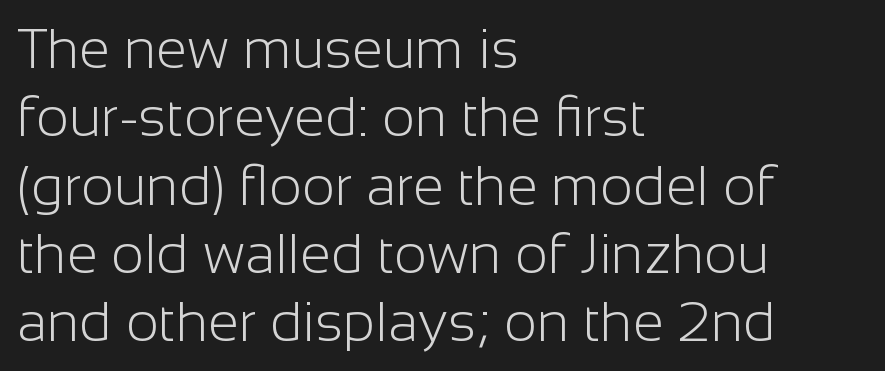
{"serif": "no", "italic": "no", "bold": "no", "weight": "light", "width": "normal", "stroke_contrast": "low", "x_height": "medium", "monospaced": "no", "underline": "no", "align": "left", "line_spacing_ratio": 1.22, "letter_spacing": "normal", "letter_spacing_em": 0.0, "glyph_px": 56}
